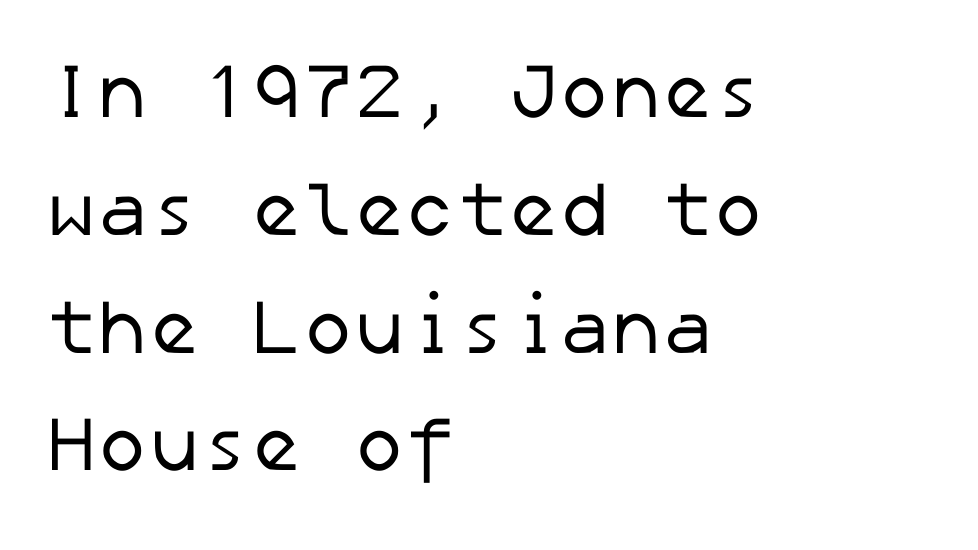
The image shows 77 px regular-weight sans-serif type; set left-aligned, normal line spacing (1.53x), normal letter spacing, not underlined; low stroke contrast and a medium x-height.
